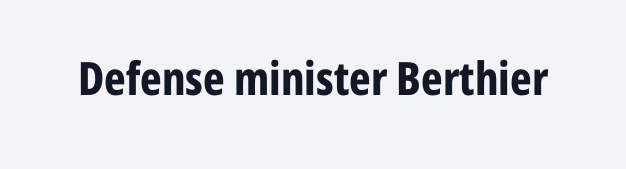
{"serif": "no", "italic": "no", "bold": "yes", "weight": "bold", "width": "condensed", "stroke_contrast": "low", "x_height": "medium", "monospaced": "no", "underline": "no", "letter_spacing": "normal", "letter_spacing_em": 0.0, "glyph_px": 46}
